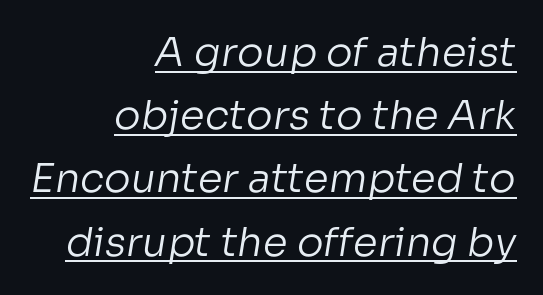
Q: Is the text bold? A: No.
Q: Is the typeface a serif or a sans-serif typeface? A: Sans-serif.
Q: Is the text underlined? A: Yes.
Q: How is the paragraph aligned? A: Right-aligned.
Q: Is the spacing between letters normal or unusually wide? A: Normal.
Q: Is the spacing between lines tight, normal or loose? A: Normal.
Q: Width (condensed, normal, or wide)? A: Normal.
Q: Stroke contrast? A: Low.
Q: x-height? A: Medium.
Q: Monospaced? A: No.
